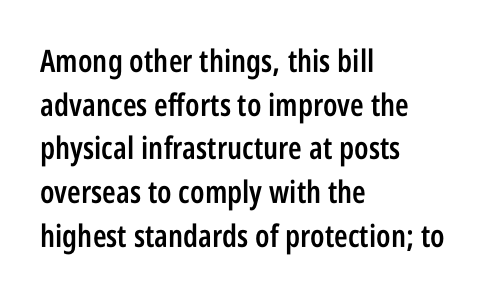
The image shows 31 px semibold, condensed sans-serif type, upright; set left-aligned, normal line spacing (1.41x), normal letter spacing, not underlined; low stroke contrast and a large x-height.
